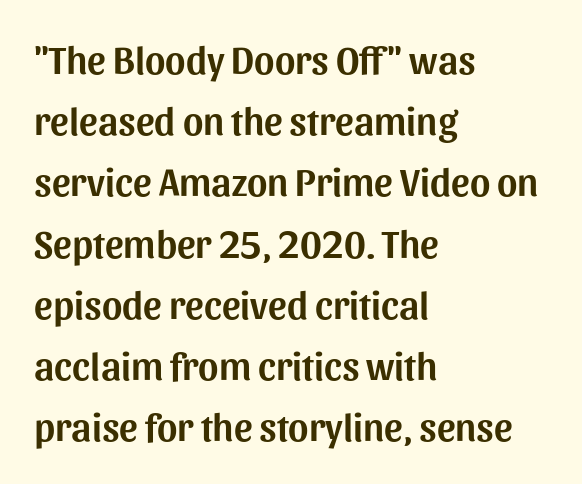
The image shows 39 px sans-serif type, upright; set left-aligned, normal line spacing (1.57x), normal letter spacing, not underlined; medium stroke contrast and a medium x-height.
